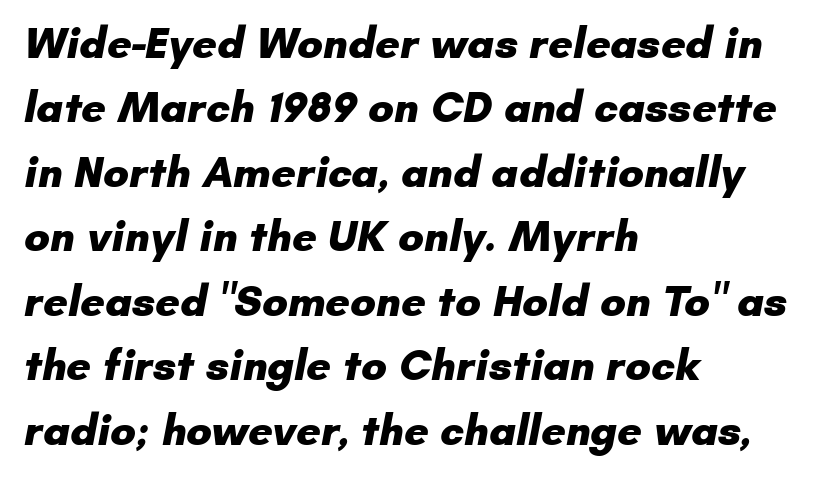
{"serif": "no", "bold": "yes", "weight": "heavy", "width": "normal", "stroke_contrast": "low", "x_height": "small", "monospaced": "no", "underline": "no", "align": "left", "line_spacing": "normal", "line_spacing_ratio": 1.5, "letter_spacing": "normal", "letter_spacing_em": 0.0, "glyph_px": 43}
